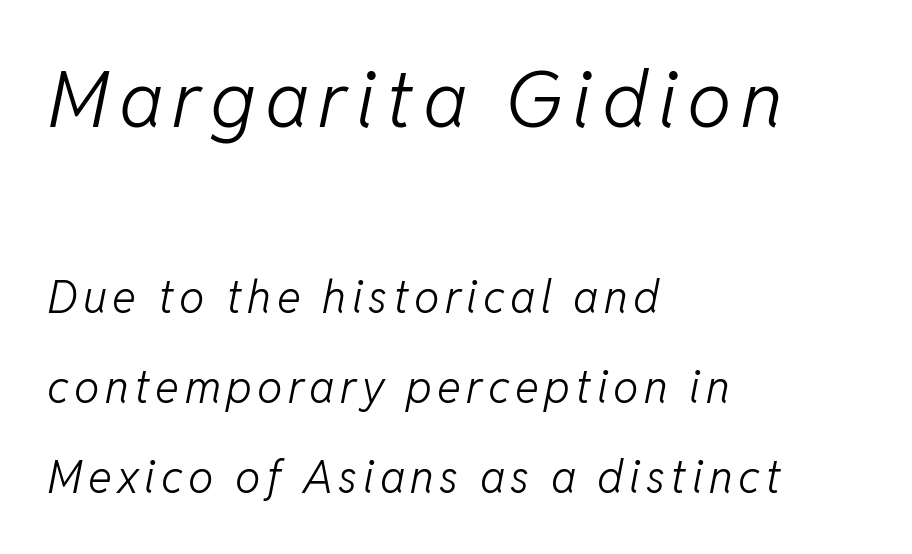
The image shows 79 px light type, italic (leaning right); set left-aligned, loose line spacing (1.99x), not underlined; the first (top) block is 1.76x larger; low stroke contrast and a medium x-height.
